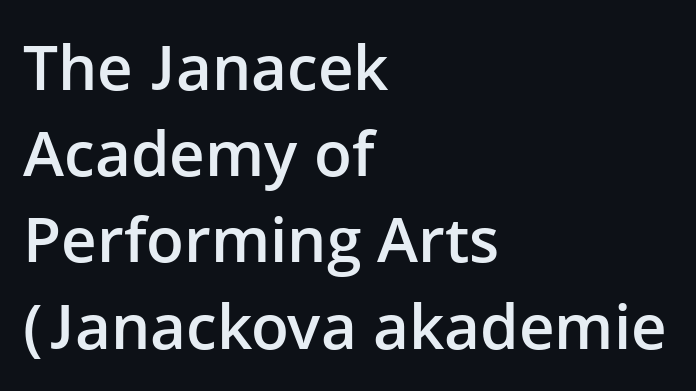
This block has exactly the height ordinary leading produces. The passage shown is typed in a proportional face where columns would drift. Characters follow at the spacing the type designer built in. The axis of the letterforms is exactly vertical.
